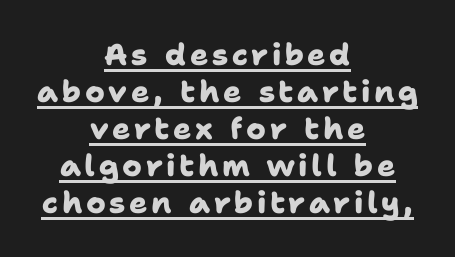
Q: Is the text bold? A: Yes.
Q: Is the typeface a serif or a sans-serif typeface? A: Sans-serif.
Q: Is the text underlined? A: Yes.
Q: How is the paragraph aligned? A: Centered.
Q: Width (condensed, normal, or wide)? A: Normal.
Q: Stroke contrast? A: Low.
Q: x-height? A: Medium.
Q: Monospaced? A: No.
